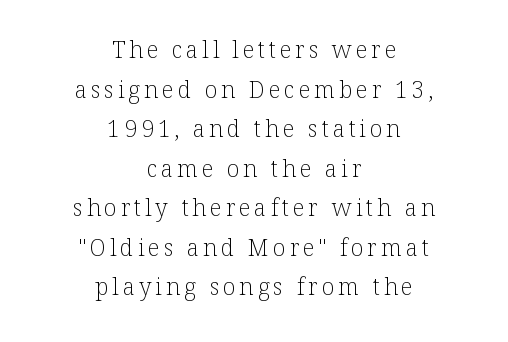
The image shows 23 px text type, upright; set centered, line spacing 1.72x, not underlined.
